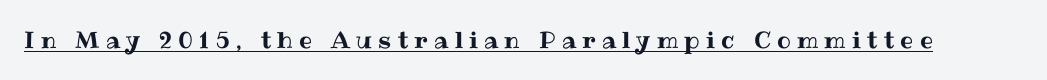
Q: Is the text italic (slanted)? A: No, it is upright.
Q: Is the text underlined? A: Yes.
Q: Is the spacing between letters normal or unusually wide? A: Unusually wide.
